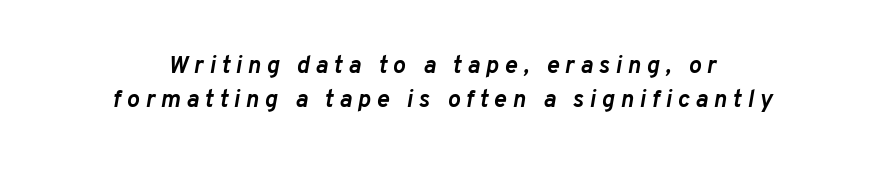
Rendered with sloped, italic letterforms. Line starts and ends both wander, symmetrically. Leading matches the norm, producing a regular column. Summary of weight: heavy, a full bold. The letterforms stand isolated, each surrounded by extra space. Check under the words: just untouched page.
